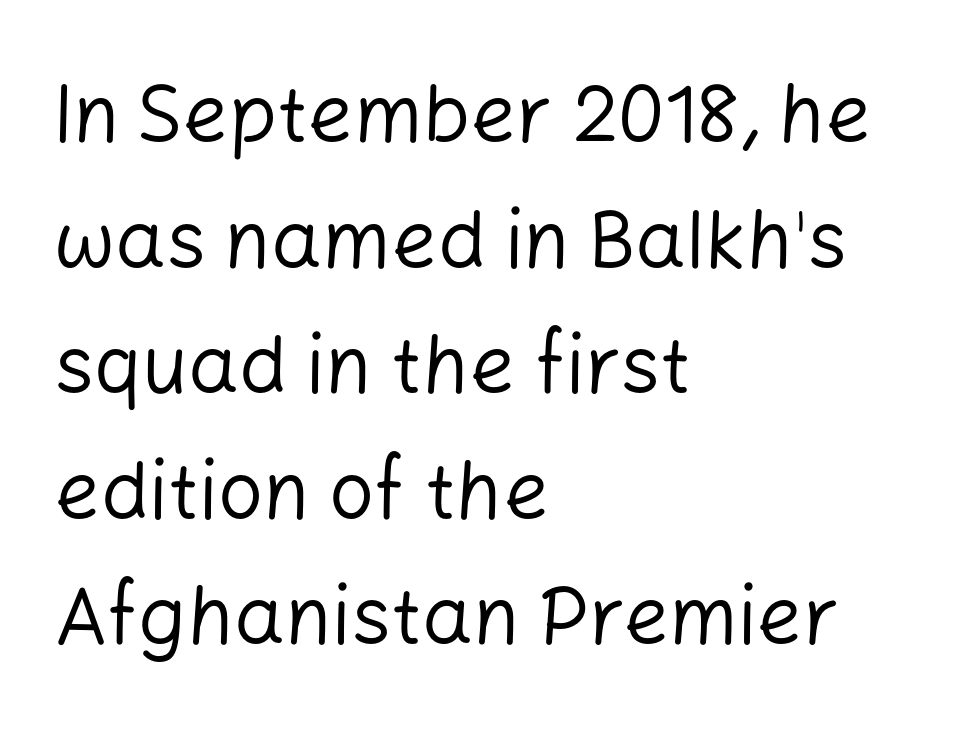
{"serif": "no", "italic": "no", "bold": "no", "weight": "regular", "width": "normal", "stroke_contrast": "low", "x_height": "medium", "monospaced": "no", "underline": "no", "align": "left", "line_spacing": "normal", "line_spacing_ratio": 1.57, "letter_spacing": "normal", "letter_spacing_em": 0.0, "glyph_px": 80}
